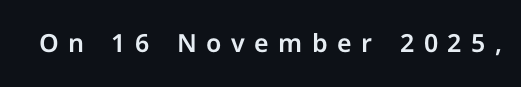
The image shows 25 px text type, upright; set unusually wide letter spacing (+0.38 em), not underlined.
